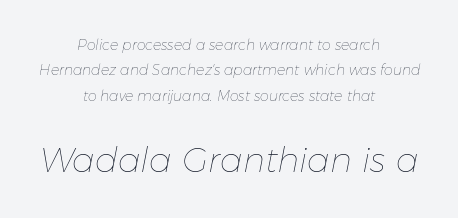
Is the letter spacing exaggerated? No — it looks like the ordinary default. Here the designer chose a conventional face with non-uniform glyph widths. The rag falls on both sides of this text block equally. Small over large — that's the arrangement of the two blocks here. Notice how the stems are inclined rather than vertical — that's the hallmark of italics.
